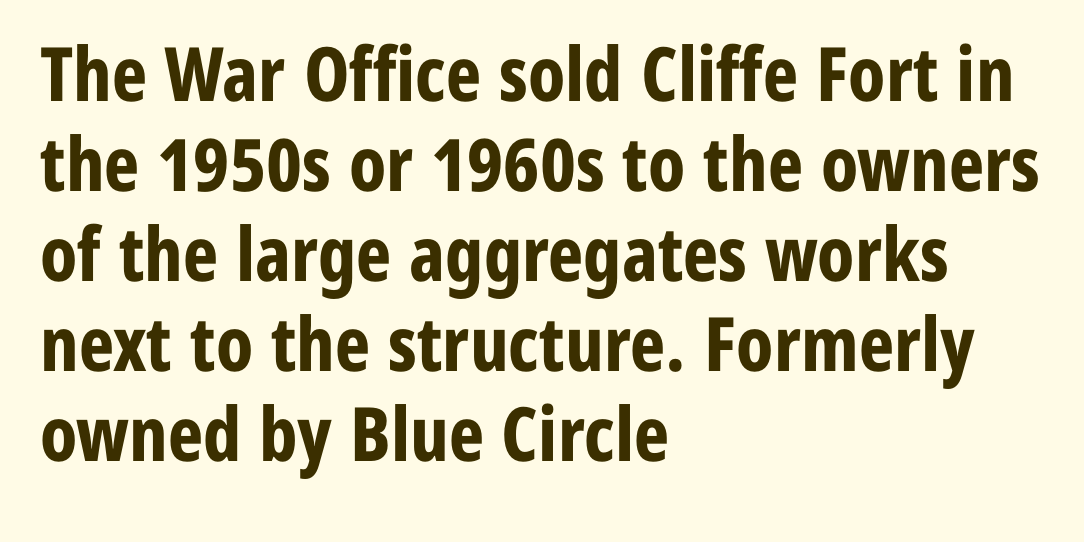
{"serif": "no", "italic": "no", "bold": "yes", "weight": "bold", "width": "condensed", "stroke_contrast": "low", "x_height": "medium", "monospaced": "no", "underline": "no", "align": "left", "line_spacing_ratio": 1.2, "letter_spacing": "normal", "letter_spacing_em": 0.0, "glyph_px": 75}
